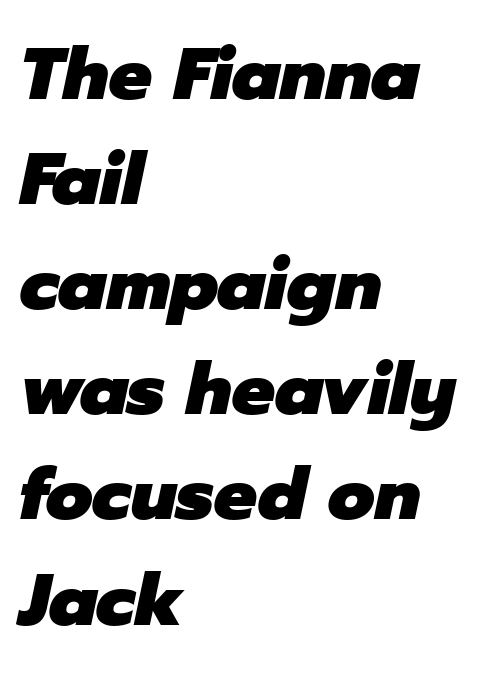
The image shows 72 px heavy type, italic (leaning right); set left-aligned, normal line spacing (1.46x), normal letter spacing, not underlined; low stroke contrast and a medium x-height.
